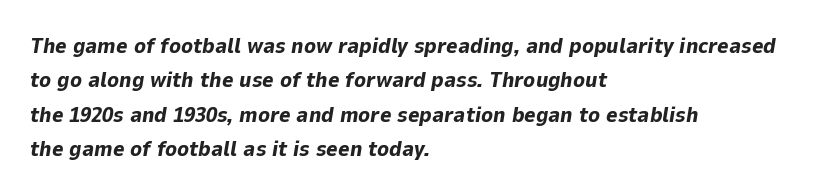
The image shows 22 px bold type, italic (leaning right); set left-aligned, normal line spacing (1.56x), normal letter spacing, not underlined.
